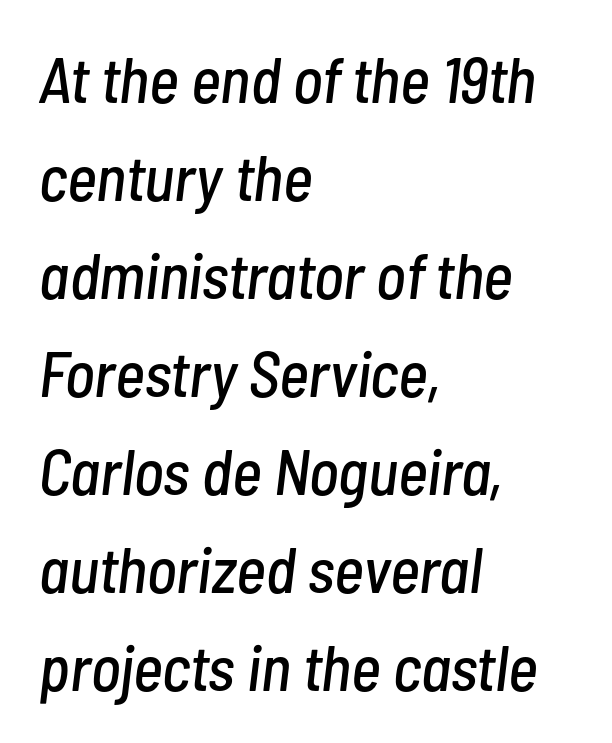
The paragraph has a hard left edge and a soft right edge. Honestly, there is no underline to notice here at all. You can tell it's italic because the verticals aren't actually vertical. The line texture is even and compact thanks to regular tracking. Note the varied advance widths — an 'i' is clearly narrower than an 'm'.
